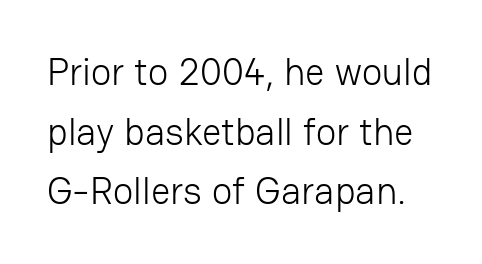
The image shows 38 px light sans-serif type, upright; set normal line spacing (1.57x), normal letter spacing, not underlined; low stroke contrast and a medium x-height.
